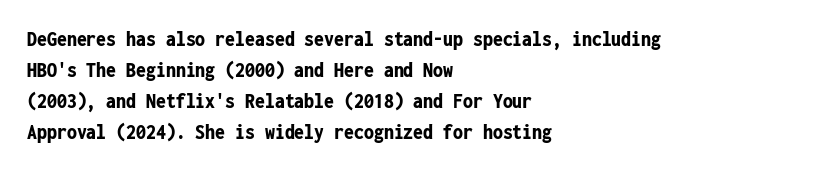
{"italic": "no", "bold": "yes", "underline": "no", "align": "left", "line_spacing": "normal", "line_spacing_ratio": 1.41, "letter_spacing": "normal", "letter_spacing_em": 0.0, "glyph_px": 22}
